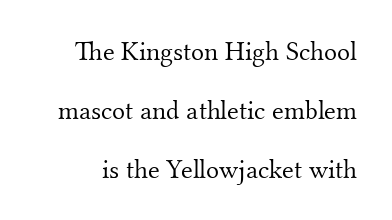
You can tell it's not italic because the verticals are truly vertical. The zone under the glyphs is completely vacant. No letter is thick-stroked: the sample isn't bold. Observe the ordinary spacing: letters are neighbours, not strangers. Does the leading feel generous? Absolutely, it's lavish.
